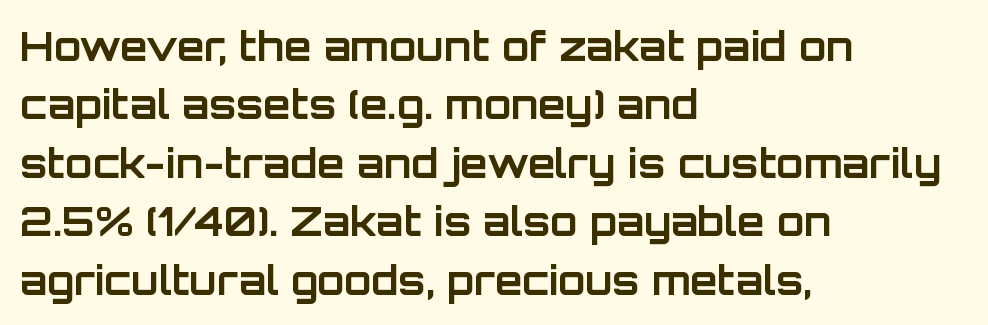
The image shows 40 px bold sans-serif type, upright; set left-aligned, normal line spacing (1.46x), normal letter spacing, not underlined; low stroke contrast and a large x-height.
